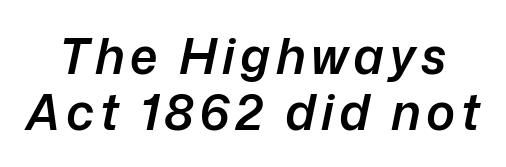
{"italic": "yes", "lean": "right", "slant_degrees": 12, "bold": "semi", "weight": "semibold", "width": "normal", "stroke_contrast": "low", "x_height": "medium", "monospaced": "no", "underline": "no", "line_spacing": "tight", "line_spacing_ratio": 1.15, "glyph_px": 49}
